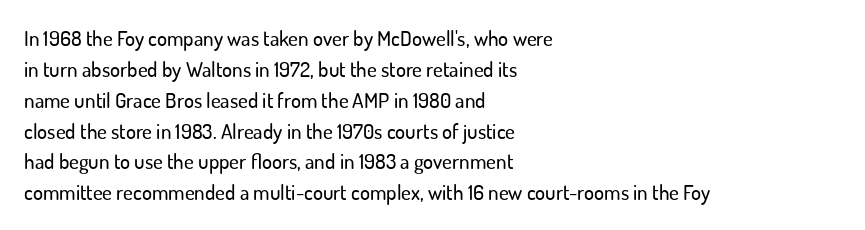
Q: Is the text italic (slanted)? A: No, it is upright.
Q: Is the text underlined? A: No.
Q: How is the paragraph aligned? A: Left-aligned.
Q: Is the spacing between letters normal or unusually wide? A: Normal.
Q: Is the spacing between lines tight, normal or loose? A: Normal.
